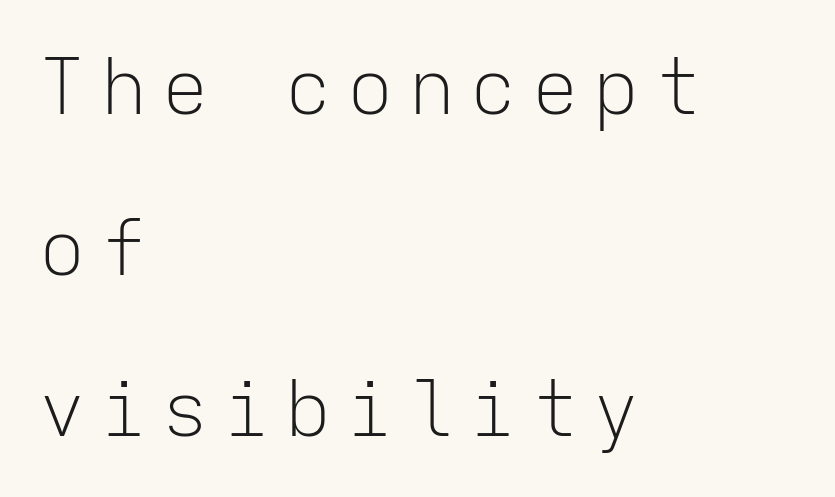
Check where the strokes stop: nothing finishes them off — pure sans. The vertical gap from one line to the next is large. Spacing verdict: monospaced, one width for all characters. The typography opts for an upright posture over an oblique one. This is not heavy type; no bold has been used.
